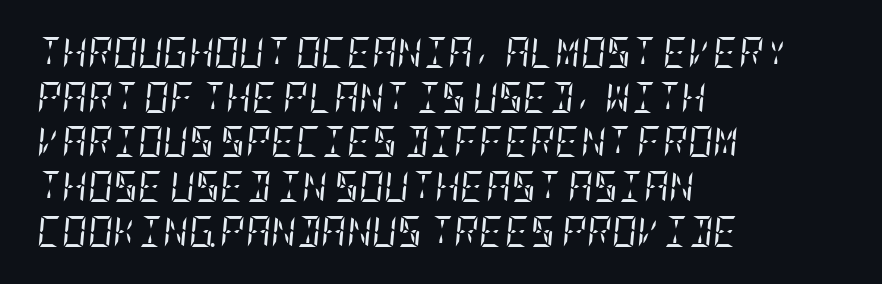
Serifs: yes, visible at the terminals of the letterforms. These lines sit exactly where default settings would place them. The characters are drawn with everyday or finer stroke widths. The paragraph has a hard left edge and a soft right edge.
